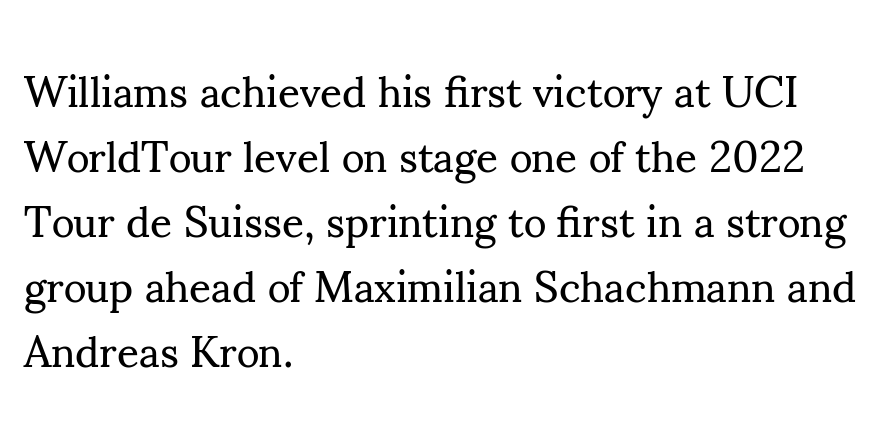
The image shows 43 px regular-weight serif type, upright; set left-aligned, normal line spacing (1.51x), normal letter spacing, not underlined; medium stroke contrast and a small x-height.
